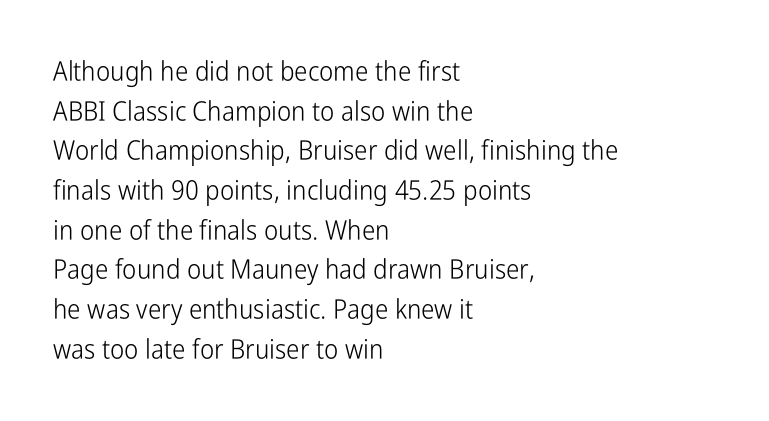
The image shows 27 px text type, upright; set left-aligned, normal line spacing (1.47x), normal letter spacing, not underlined.
